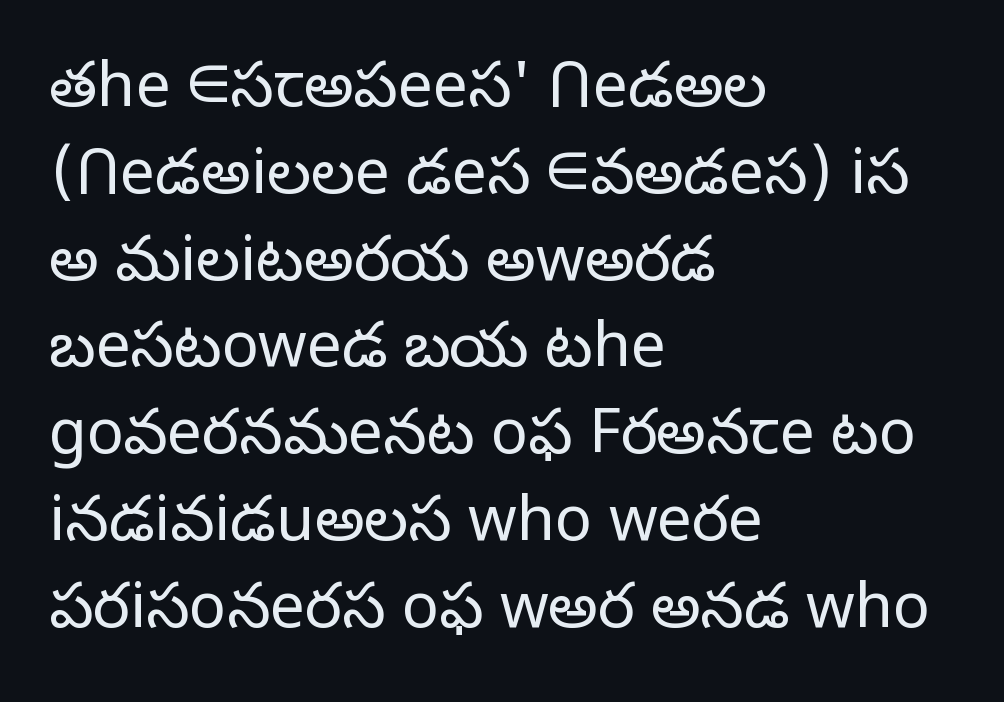
{"serif": "no", "italic": "no", "bold": "no", "weight": "light", "width": "normal", "stroke_contrast": "low", "x_height": "medium", "monospaced": "no", "underline": "no", "align": "left", "line_spacing": "normal", "line_spacing_ratio": 1.4, "letter_spacing": "normal", "letter_spacing_em": 0.0, "glyph_px": 62}
